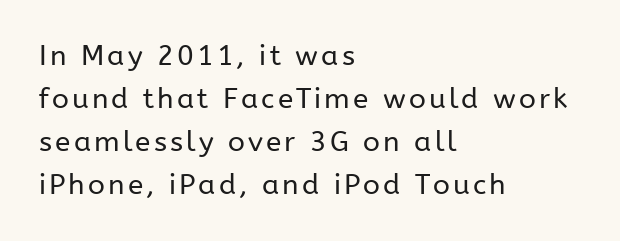
Just letters on the line, the space beneath them empty. The rendering shows plain stroke endings on the letterforms — a sans-serif design. Stroke thickness stays within the range of a standard reading face or lighter. The rendering anchors every line to the left-hand side.
